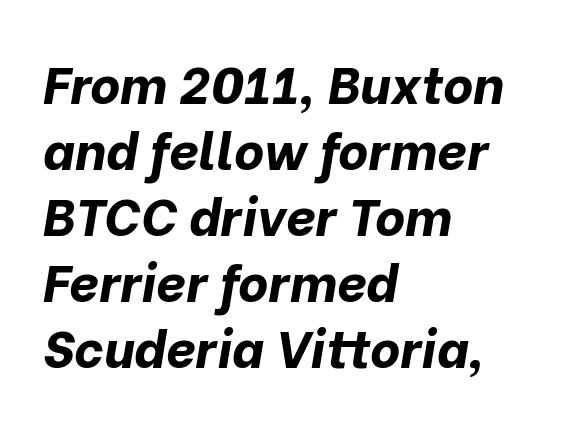
A classic flush-left, rag-right setting is used for this passage. Any mark beneath the type? The region is blank. Compared with typical paragraphs, the rows here are spaced about the same. Compared with typical body copy, the letter spacing here is the same.
